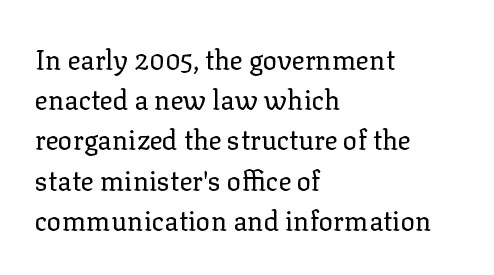
Q: Is the text bold? A: No.
Q: Is the text italic (slanted)? A: No, it is upright.
Q: Is the text underlined? A: No.
Q: How is the paragraph aligned? A: Left-aligned.
Q: Is the spacing between letters normal or unusually wide? A: Normal.
Q: Is the spacing between lines tight, normal or loose? A: Normal.
